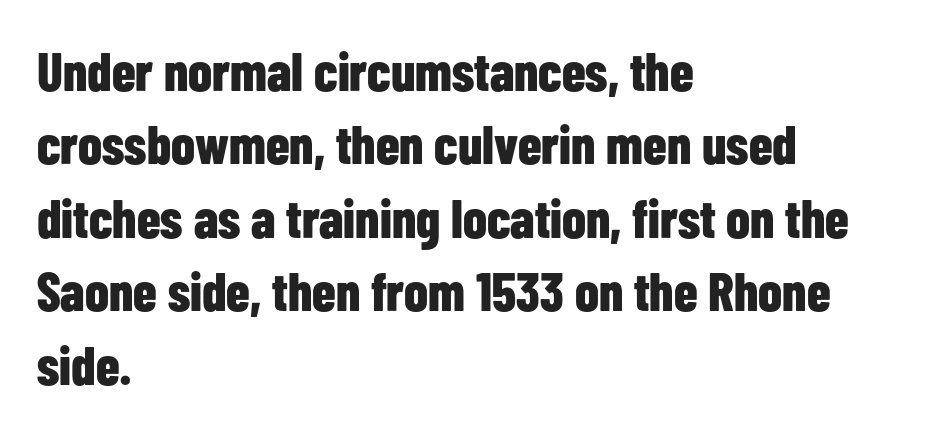
The image shows 54 px bold, condensed sans-serif type, upright; set left-aligned, normal line spacing (1.36x), normal letter spacing, not underlined; low stroke contrast and a medium x-height.
